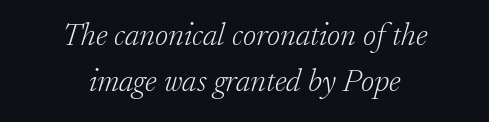
Type without underlining. The designer went with a serif here, giving each stem small feet. Yep, that's italic — everything's leaning. This rendering uses center alignment, leaving both contours irregular but symmetric. The typeface has the unassuming heft of standard copy or less.
